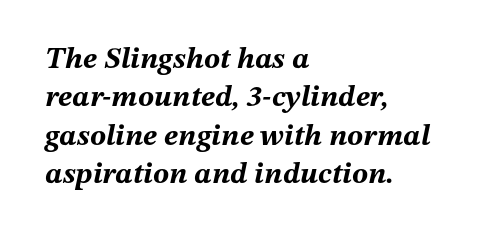
Q: Is the text bold? A: Yes.
Q: Is the text italic (slanted)? A: Yes, it leans right by about 12 degrees.
Q: Is the text underlined? A: No.
Q: How is the paragraph aligned? A: Left-aligned.
Q: Is the spacing between letters normal or unusually wide? A: Normal.
Q: Is the spacing between lines tight, normal or loose? A: Normal.
Q: Width (condensed, normal, or wide)? A: Normal.
Q: Stroke contrast? A: Medium.
Q: x-height? A: Medium.
Q: Monospaced? A: No.
